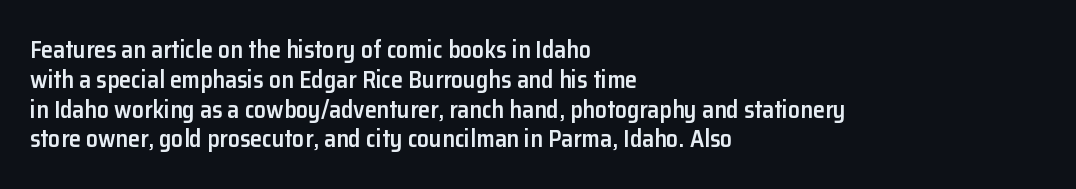
{"italic": "no", "bold": "semi", "underline": "no", "align": "left", "line_spacing_ratio": 1.24, "letter_spacing": "normal", "letter_spacing_em": 0.0, "glyph_px": 24}
